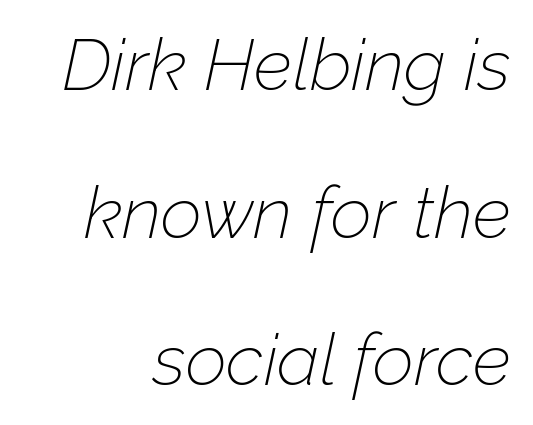
Q: Is the text bold? A: No.
Q: Is the text italic (slanted)? A: Yes, it leans right by about 12 degrees.
Q: Is the text underlined? A: No.
Q: Is the spacing between letters normal or unusually wide? A: Normal.
Q: Is the spacing between lines tight, normal or loose? A: Loose.
Q: Width (condensed, normal, or wide)? A: Normal.
Q: Stroke contrast? A: Low.
Q: x-height? A: Medium.
Q: Monospaced? A: No.
